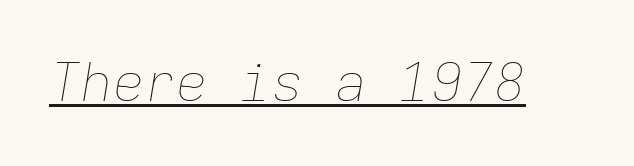
{"italic": "yes", "lean": "right", "slant_degrees": 9, "bold": "no", "weight": "thin", "width": "normal", "stroke_contrast": "low", "x_height": "medium", "monospaced": "yes", "underline": "yes", "letter_spacing": "normal", "letter_spacing_em": 0.0, "glyph_px": 53}
